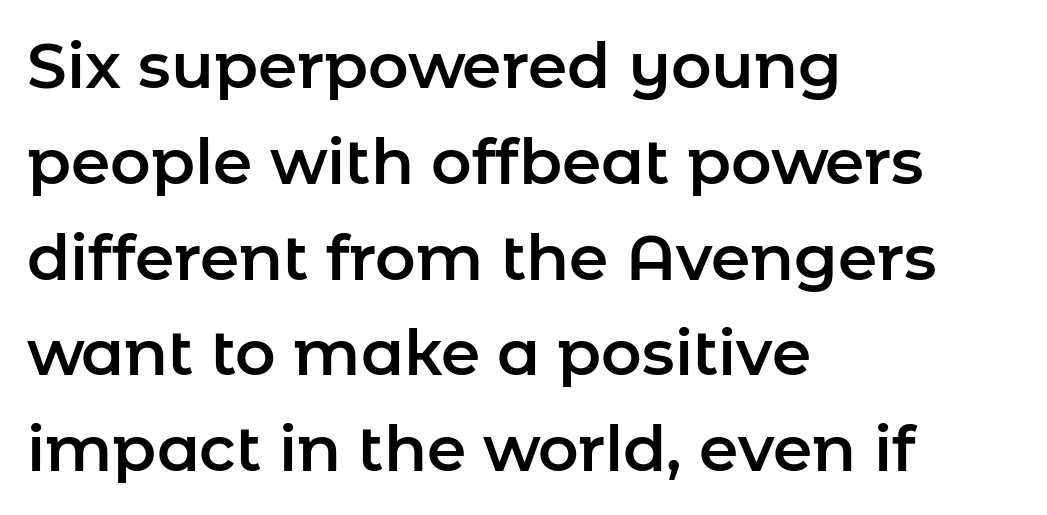
Character widths vary here, with narrow letters taking less room than wide ones. Is this a sans? Yes — the strokes have no serifs. Alignment: flush left. Look at the tracking — it's just the regular setting, nothing added.
